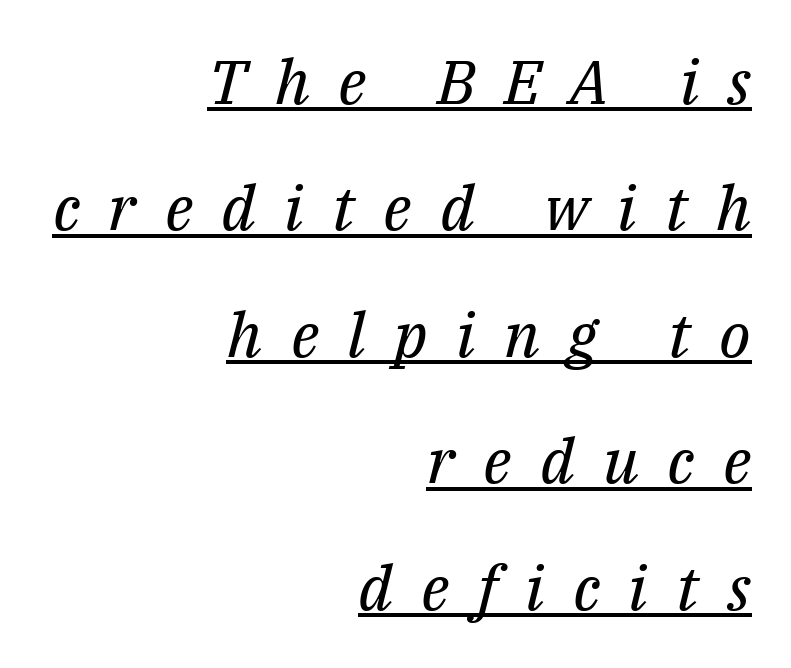
The image shows 62 px regular-weight serif type, italic (leaning right); set right-aligned, loose line spacing (2.04x), unusually wide letter spacing (+0.46 em), underlined; medium stroke contrast and a medium x-height.
